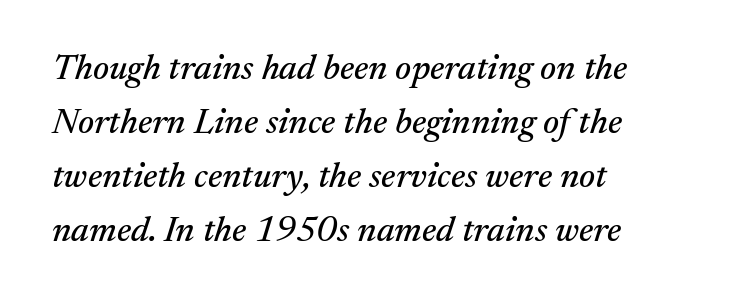
The image shows 36 px serif type, italic (leaning right); set left-aligned, normal line spacing (1.5x), normal letter spacing, not underlined; medium stroke contrast and a medium x-height.
